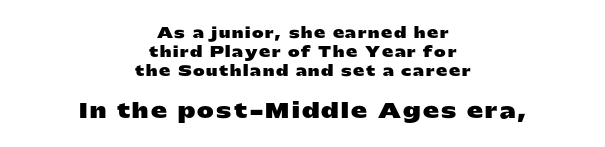
{"italic": "no", "bold": "yes", "underline": "no", "align": "center", "line_spacing": "normal", "line_spacing_ratio": 1.37, "larger_block": "second", "size_ratio": 1.43, "glyph_px": 20}
